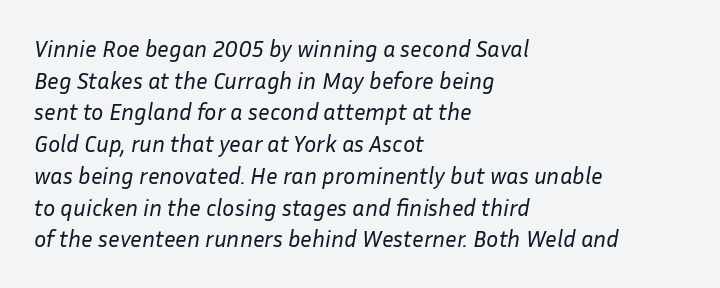
Q: Is the text bold? A: No.
Q: Is the text italic (slanted)? A: Yes, it leans right by about 10 degrees.
Q: Is the text underlined? A: No.
Q: How is the paragraph aligned? A: Left-aligned.
Q: Is the spacing between letters normal or unusually wide? A: Normal.
Q: Is the spacing between lines tight, normal or loose? A: Normal.
